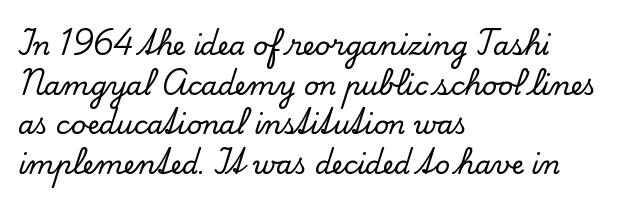
Interline gaps are of average width in this sample. Just letters on the line, the space beneath them empty. Students, note that the glyphs here touch the page at normal intervals. The rendering anchors every line to the left-hand side.
